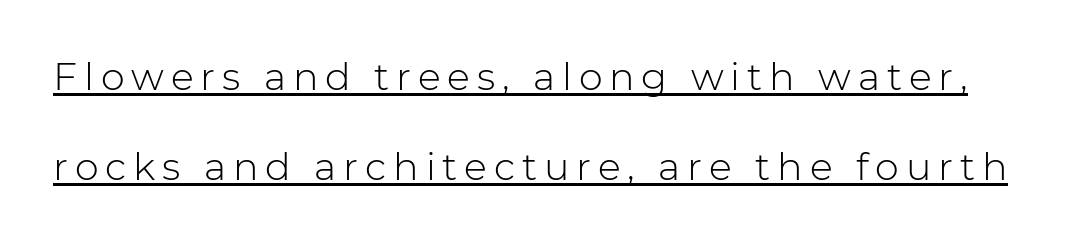
The image shows 38 px light sans-serif type, upright; set loose line spacing (2.37x), underlined; low stroke contrast and a medium x-height.
